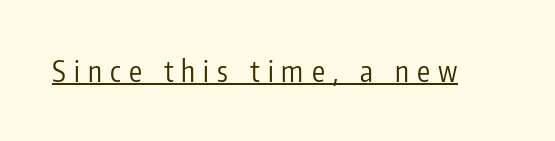
The image shows 29 px regular-weight, condensed sans-serif type, upright; set unusually wide letter spacing (+0.28 em), underlined; low stroke contrast and a medium x-height.
